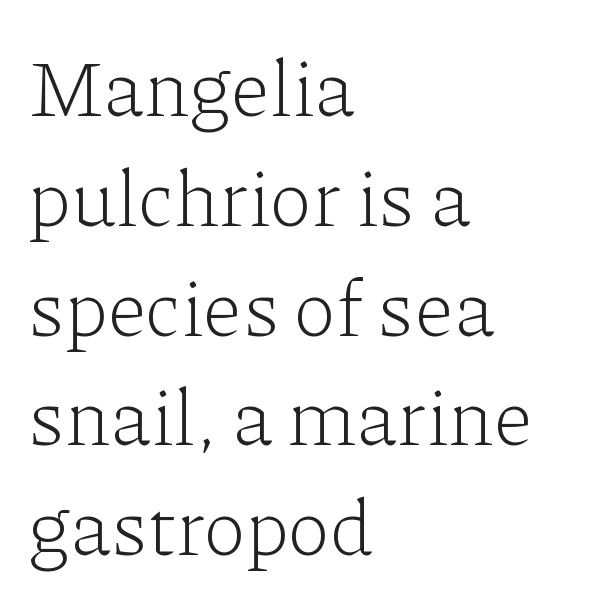
Q: Is the text bold? A: No.
Q: Is the text italic (slanted)? A: No, it is upright.
Q: Is the typeface a serif or a sans-serif typeface? A: Serif.
Q: Is the text underlined? A: No.
Q: How is the paragraph aligned? A: Left-aligned.
Q: Is the spacing between letters normal or unusually wide? A: Normal.
Q: Is the spacing between lines tight, normal or loose? A: Normal.
Q: Width (condensed, normal, or wide)? A: Normal.
Q: Stroke contrast? A: Low.
Q: x-height? A: Medium.
Q: Monospaced? A: No.
